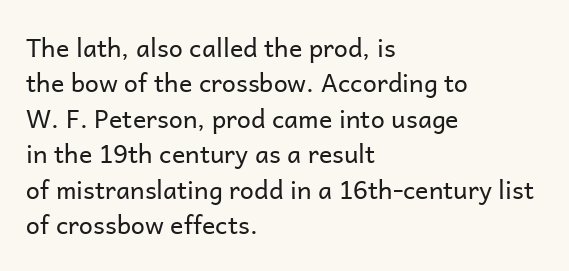
The image shows 25 px text type, upright; set left-aligned, normal line spacing (1.42x), normal letter spacing, not underlined.
